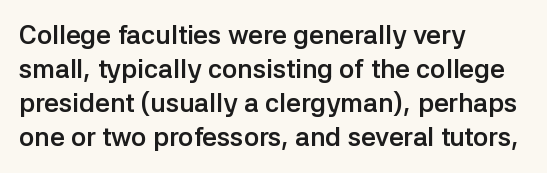
Typeset ragged right — the left edge is the straight one. Words float on clear page, feet unadorned. Vertically, the passage feels balanced, rows spaced as you'd expect. This sample uses plain, unmodified letter spacing. Summary of weight: heavy, a full bold. Characters remain perfectly vertical along every line.
